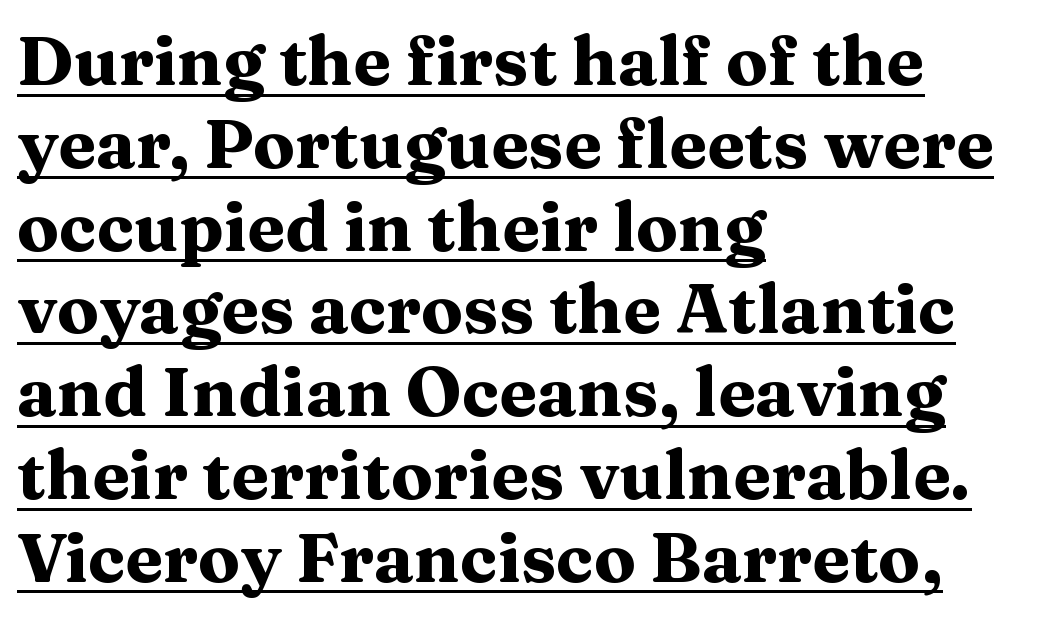
Q: Is the text bold? A: Yes.
Q: Is the text italic (slanted)? A: No, it is upright.
Q: Is the typeface a serif or a sans-serif typeface? A: Serif.
Q: Is the text underlined? A: Yes.
Q: How is the paragraph aligned? A: Left-aligned.
Q: Is the spacing between letters normal or unusually wide? A: Normal.
Q: Width (condensed, normal, or wide)? A: Wide.
Q: Stroke contrast? A: Medium.
Q: x-height? A: Medium.
Q: Monospaced? A: No.
